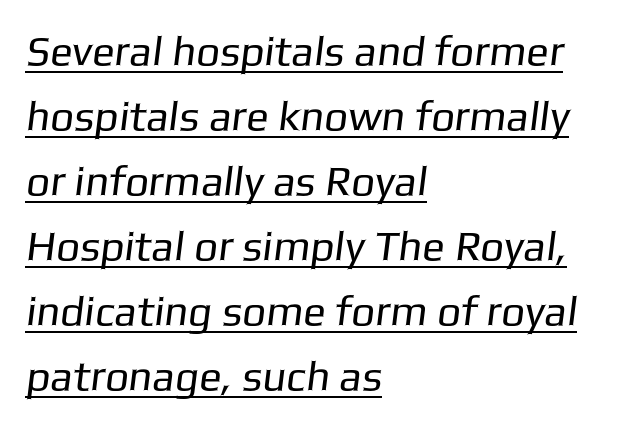
Stems and bowls with no extra thickness — not bold. The lines are quadded left. Does a line run under the words? Yes, clearly. The line-height multiplier appears to be the usual default. Nope, no serifs anywhere on these letters.
